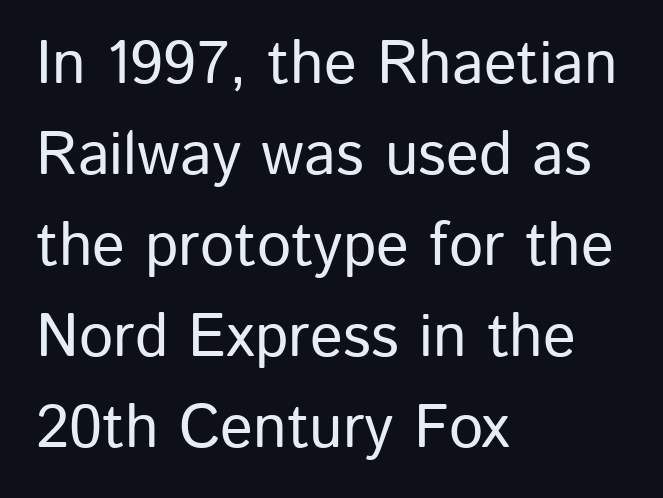
To sum up the face: it is a sans, with no serifs. The typography opts for an upright posture over an oblique one. Spacing verdict: proportional, widths tailored to each character. Line spacing here is normal.
